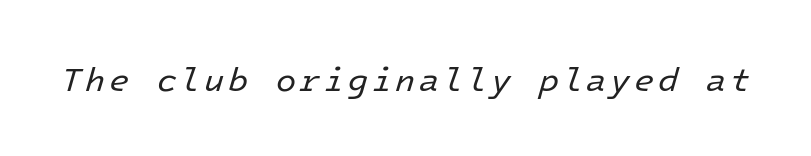
Q: Is the text bold? A: No.
Q: Is the text italic (slanted)? A: Yes, it leans right by about 16 degrees.
Q: Is the text underlined? A: No.
Q: Width (condensed, normal, or wide)? A: Normal.
Q: Stroke contrast? A: Low.
Q: x-height? A: Medium.
